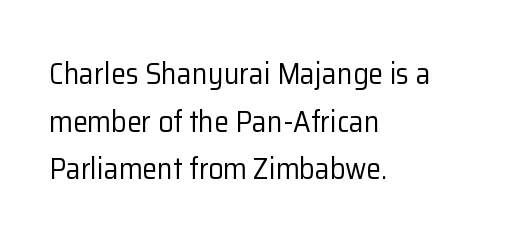
{"serif": "no", "italic": "no", "bold": "no", "weight": "regular", "width": "normal", "stroke_contrast": "low", "x_height": "medium", "monospaced": "no", "underline": "no", "align": "left", "line_spacing": "normal", "line_spacing_ratio": 1.59, "letter_spacing": "normal", "letter_spacing_em": 0.0, "glyph_px": 30}
